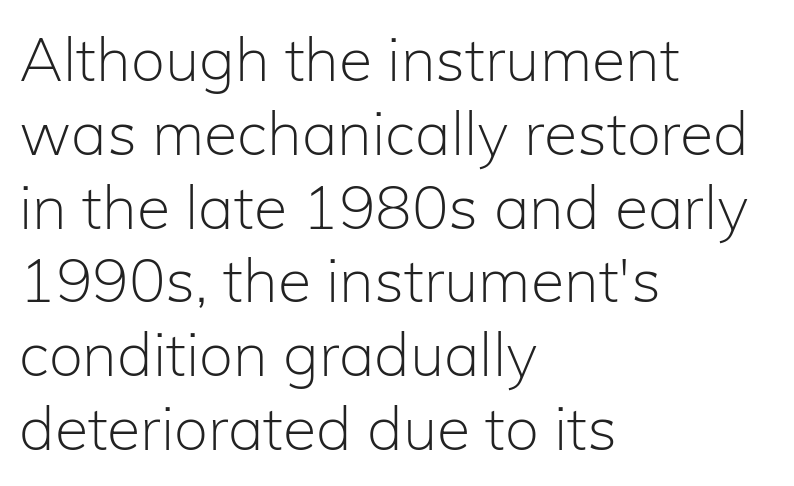
The image shows 61 px light sans-serif type, upright; set left-aligned, line spacing 1.21x, normal letter spacing, not underlined; low stroke contrast and a medium x-height.
